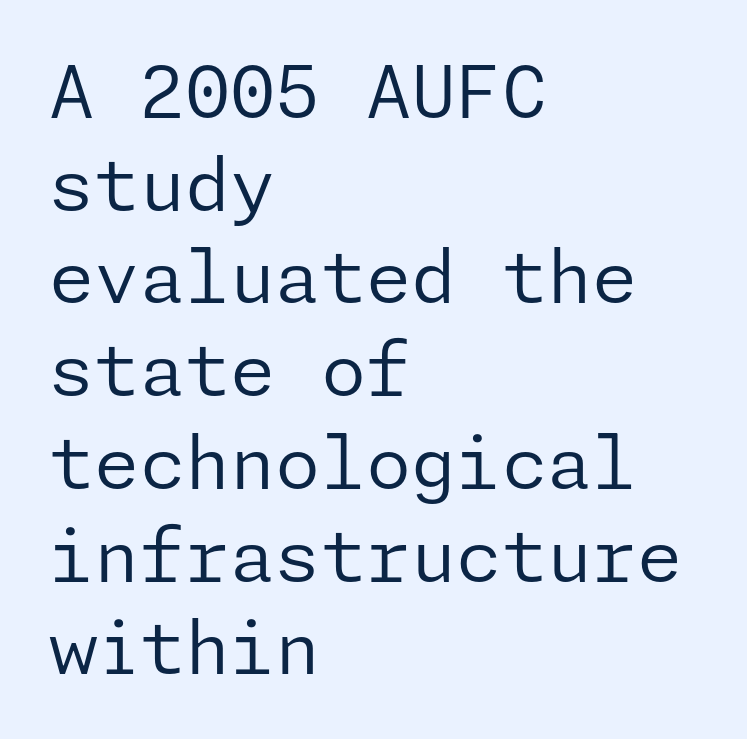
{"serif": "no", "italic": "no", "bold": "no", "weight": "regular", "width": "normal", "stroke_contrast": "low", "x_height": "medium", "underline": "no", "align": "left", "line_spacing": "normal", "line_spacing_ratio": 1.27, "letter_spacing": "normal", "letter_spacing_em": 0.0, "glyph_px": 73}
